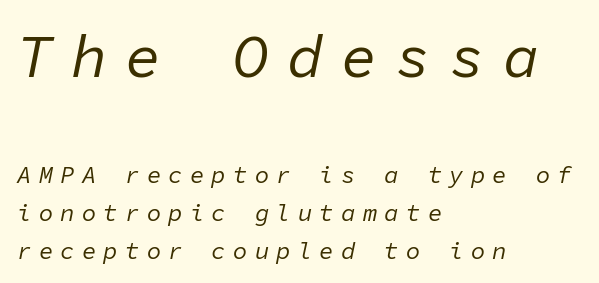
{"italic": "yes", "lean": "right", "slant_degrees": 11, "bold": "no", "weight": "regular", "width": "normal", "stroke_contrast": "low", "x_height": "medium", "monospaced": "yes", "underline": "no", "align": "left", "line_spacing": "normal", "line_spacing_ratio": 1.57, "letter_spacing": "wide", "letter_spacing_em": 0.3, "larger_block": "first", "size_ratio": 2.5, "glyph_px": 60}
